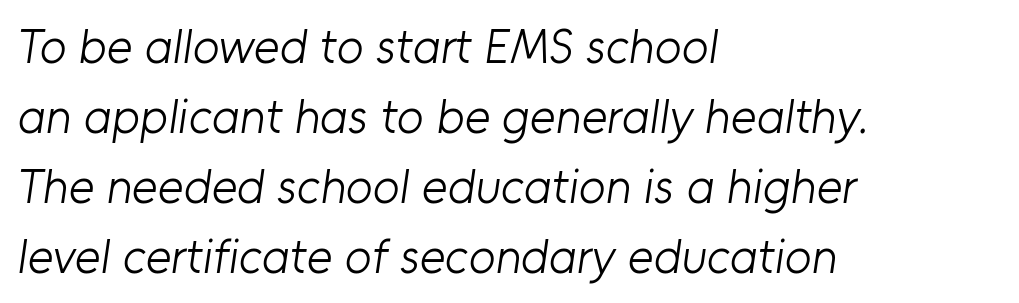
Q: Is the text bold? A: No.
Q: Is the typeface a serif or a sans-serif typeface? A: Sans-serif.
Q: Is the text underlined? A: No.
Q: How is the paragraph aligned? A: Left-aligned.
Q: Is the spacing between letters normal or unusually wide? A: Normal.
Q: Is the spacing between lines tight, normal or loose? A: Normal.
Q: Width (condensed, normal, or wide)? A: Normal.
Q: Stroke contrast? A: Low.
Q: x-height? A: Medium.
Q: Monospaced? A: No.
